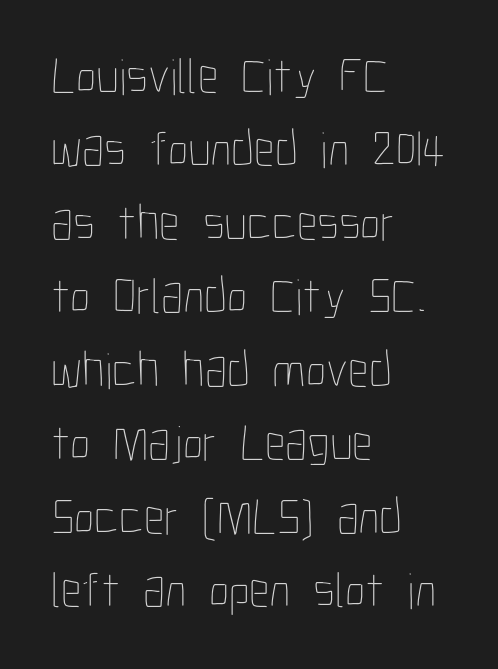
Q: Is the text bold? A: No.
Q: Is the text italic (slanted)? A: No, it is upright.
Q: Is the text underlined? A: No.
Q: How is the paragraph aligned? A: Left-aligned.
Q: Is the spacing between letters normal or unusually wide? A: Normal.
Q: Is the spacing between lines tight, normal or loose? A: Normal.
Q: Width (condensed, normal, or wide)? A: Condensed.
Q: Stroke contrast? A: Low.
Q: x-height? A: Medium.
Q: Monospaced? A: No.
